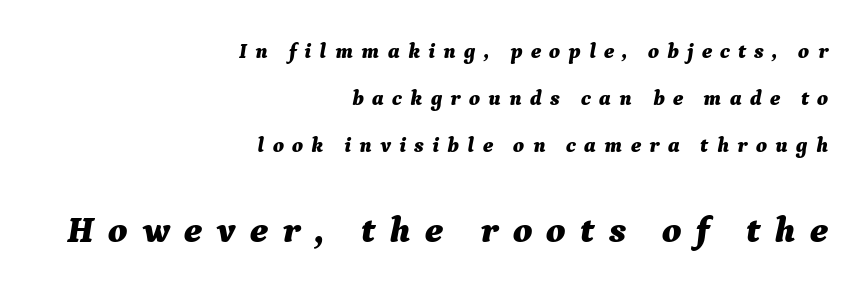
{"italic": "yes", "lean": "right", "slant_degrees": 9, "bold": "yes", "weight": "bold", "width": "normal", "stroke_contrast": "medium", "x_height": "medium", "monospaced": "no", "underline": "no", "align": "right", "line_spacing": "loose", "line_spacing_ratio": 2.25, "letter_spacing": "wide", "letter_spacing_em": 0.39, "larger_block": "second", "size_ratio": 1.76, "glyph_px": 37}
